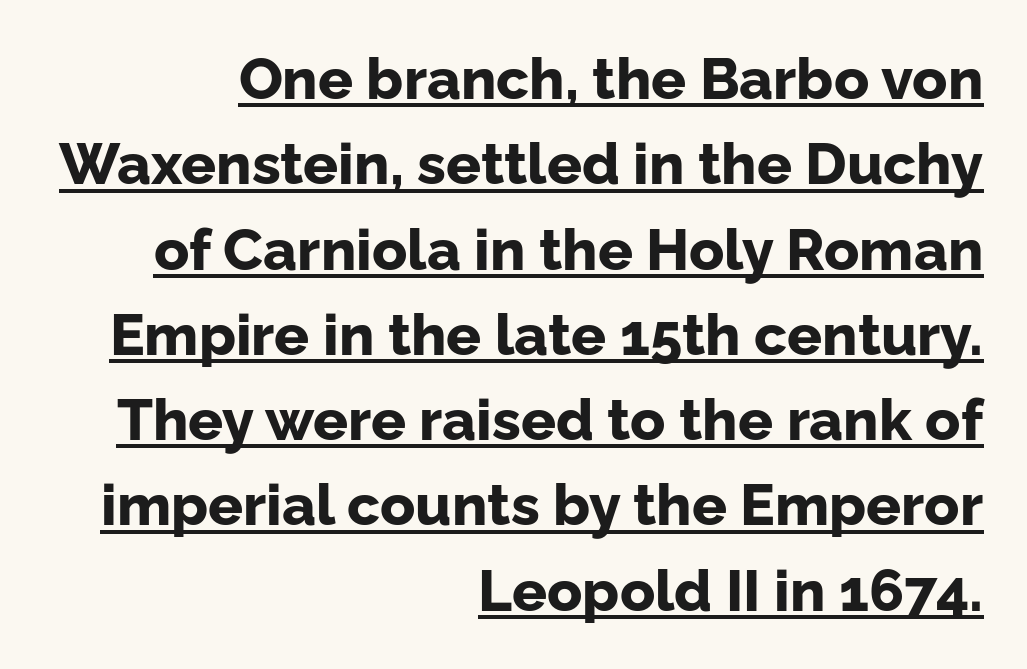
The image shows 58 px bold sans-serif type, upright; set right-aligned, normal line spacing (1.47x), normal letter spacing, underlined; low stroke contrast and a medium x-height.
